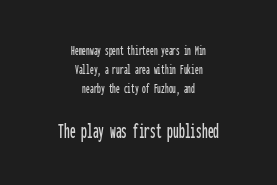
The words here are not underlined. Which of the two is more prominent by size? The second, at the bottom. Students, note that the glyphs here touch the page at normal intervals. Layout note: lines centered. Nope, not italic — everything's standing straight. Regular leading.
